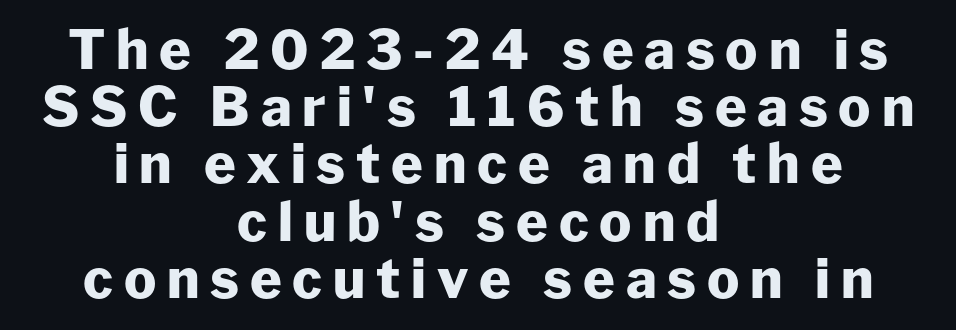
Tracking here is generous; glyphs stand well apart from one another. Bare-footed words on every line. A typesetter would call this proportional, since set widths differ per character. Horizontal bands of white between lines are thin slivers. Regarding serifs, this sample does without them. The typesetter chose a symmetrical, centered arrangement here.
